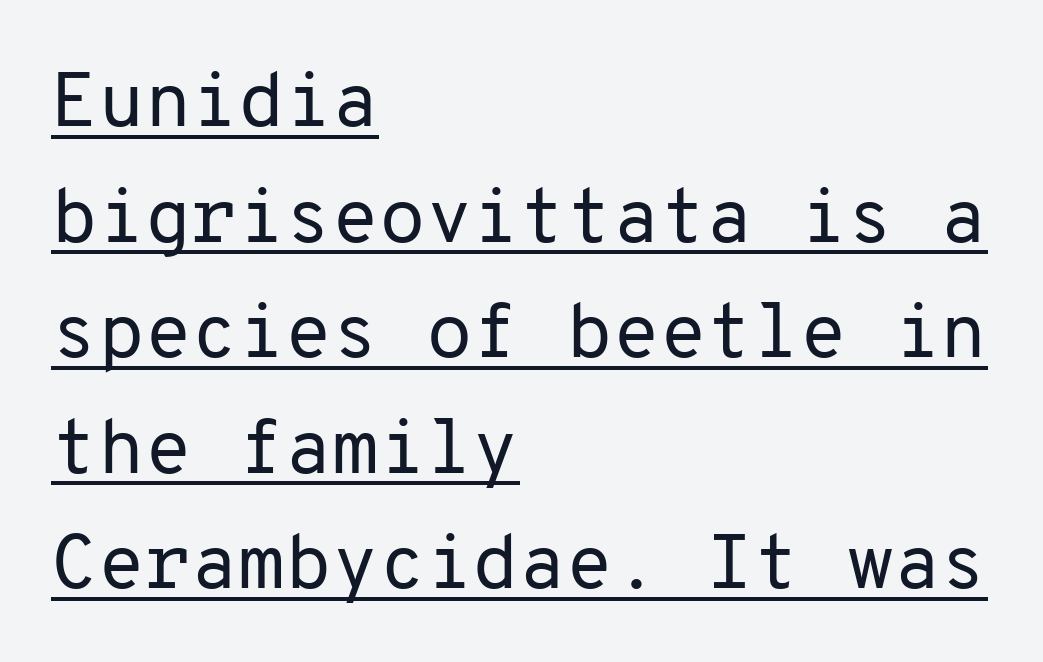
Q: Is the text bold? A: No.
Q: Is the text italic (slanted)? A: No, it is upright.
Q: Is the typeface a serif or a sans-serif typeface? A: Sans-serif.
Q: Is the text underlined? A: Yes.
Q: How is the paragraph aligned? A: Left-aligned.
Q: Is the spacing between letters normal or unusually wide? A: Normal.
Q: Is the spacing between lines tight, normal or loose? A: Normal.
Q: Width (condensed, normal, or wide)? A: Normal.
Q: Stroke contrast? A: Low.
Q: x-height? A: Medium.
Q: Monospaced? A: Yes.
